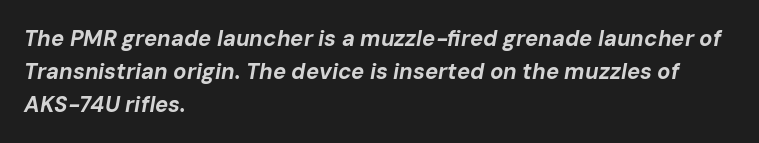
{"italic": "yes", "lean": "right", "slant_degrees": 10, "bold": "yes", "underline": "no", "align": "left", "line_spacing": "normal", "line_spacing_ratio": 1.49, "letter_spacing": "normal", "letter_spacing_em": 0.0, "glyph_px": 22}
